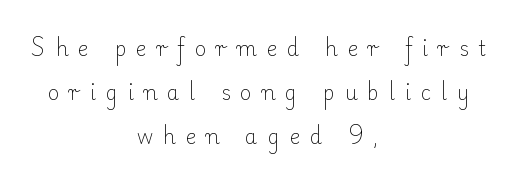
Which margin do the lines hug? Neither — every line sits in the middle. Decoration check: the copy has no underline. The passage shown stacks its lines with a broad gap. Weight: not bold — regular or lighter. Substantial extra tracking has been applied to these lines.
